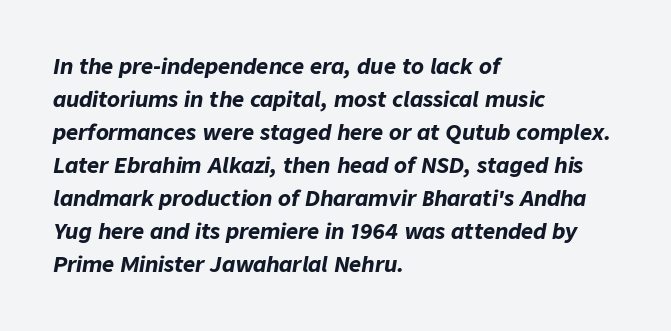
Q: Is the text bold? A: Yes.
Q: Is the text italic (slanted)? A: Yes, it leans right by about 9 degrees.
Q: Is the text underlined? A: No.
Q: How is the paragraph aligned? A: Left-aligned.
Q: Is the spacing between letters normal or unusually wide? A: Normal.
Q: Is the spacing between lines tight, normal or loose? A: Normal.
